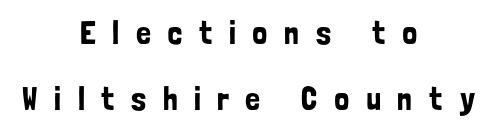
Whoever set this chose breathing room over compactness in the vertical rhythm. Posture: upright roman. A typesetter would call this proportional, since set widths differ per character. This sample is center-justified, so both line endings float freely. Unmarked baselines from the first word to the last. Words appear elongated and porous because spacing is wide.
